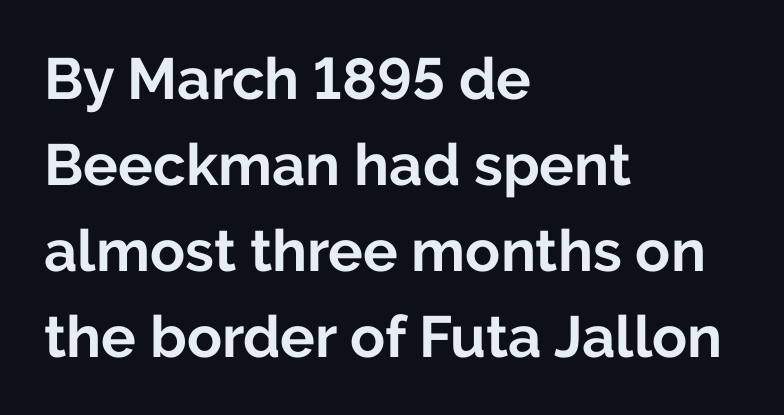
The image shows 58 px bold sans-serif type, upright; set left-aligned, normal line spacing (1.48x), normal letter spacing, not underlined; low stroke contrast and a medium x-height.
